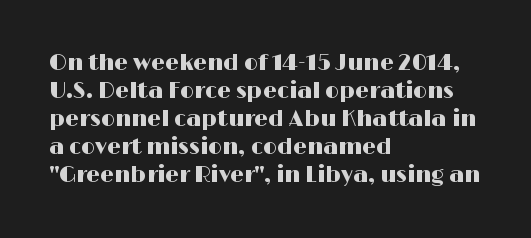
The image shows 22 px text type, upright; set left-aligned, normal line spacing (1.27x), normal letter spacing, not underlined.
